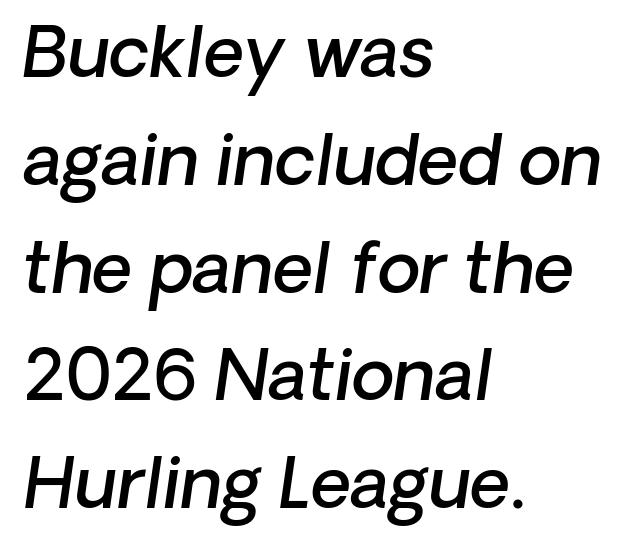
{"italic": "yes", "lean": "right", "slant_degrees": 8, "bold": "semi", "weight": "semibold", "width": "normal", "stroke_contrast": "low", "x_height": "medium", "monospaced": "no", "underline": "no", "align": "left", "line_spacing": "normal", "line_spacing_ratio": 1.54, "letter_spacing": "normal", "letter_spacing_em": 0.0, "glyph_px": 70}
